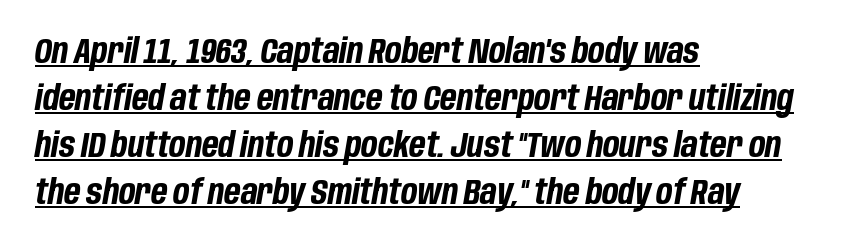
Q: Is the text bold? A: Yes.
Q: Is the text italic (slanted)? A: Yes, it leans right by about 10 degrees.
Q: Is the text underlined? A: Yes.
Q: How is the paragraph aligned? A: Left-aligned.
Q: Is the spacing between letters normal or unusually wide? A: Normal.
Q: Is the spacing between lines tight, normal or loose? A: Normal.
Q: Width (condensed, normal, or wide)? A: Condensed.
Q: Stroke contrast? A: Low.
Q: x-height? A: Large.
Q: Monospaced? A: No.
